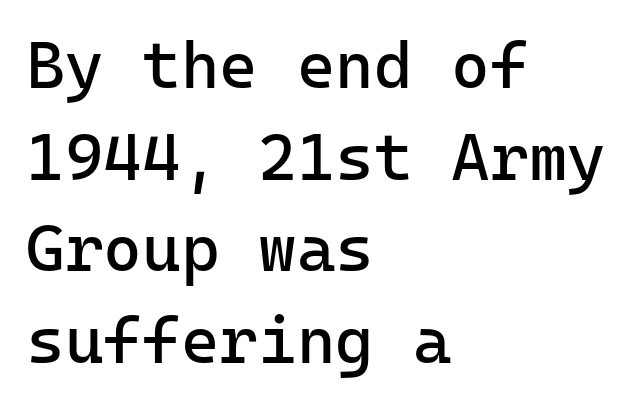
The image shows 66 px regular-weight sans-serif type, upright, monospaced; set left-aligned, normal line spacing (1.39x), normal letter spacing, not underlined; low stroke contrast and a medium x-height.
